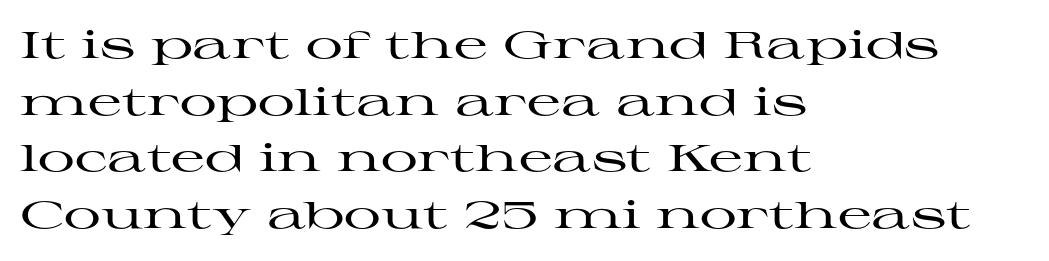
The image shows 37 px wide serif type, upright; set left-aligned, normal line spacing (1.53x), normal letter spacing, not underlined; high stroke contrast and a medium x-height.
